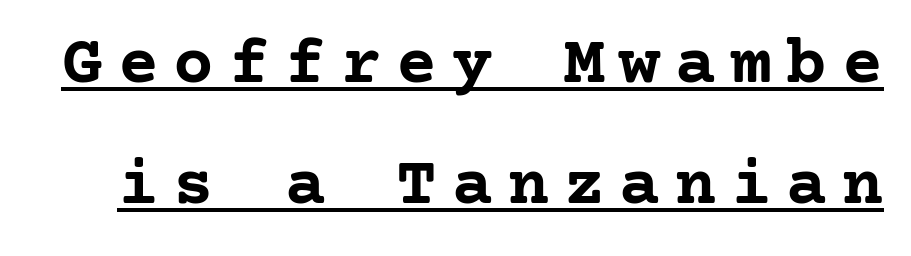
The image shows 68 px semibold serif type, upright; set line spacing 1.78x, unusually wide letter spacing (+0.22 em), underlined; low stroke contrast and a medium x-height.
